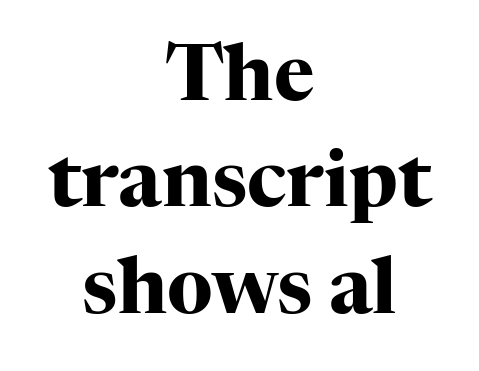
It's the straight-up-and-down kind of type. The tracking reads as untouched default to a designer's eye. Serifs: yes, visible at the terminals of the letterforms. Plain, unruled lines of type. A student would call this center alignment; a typographer would say set centered.
